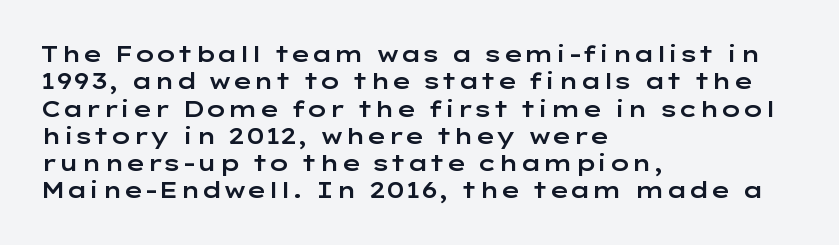
{"italic": "no", "underline": "no", "align": "left", "line_spacing_ratio": 1.24, "letter_spacing": "normal", "letter_spacing_em": 0.0, "glyph_px": 22}
